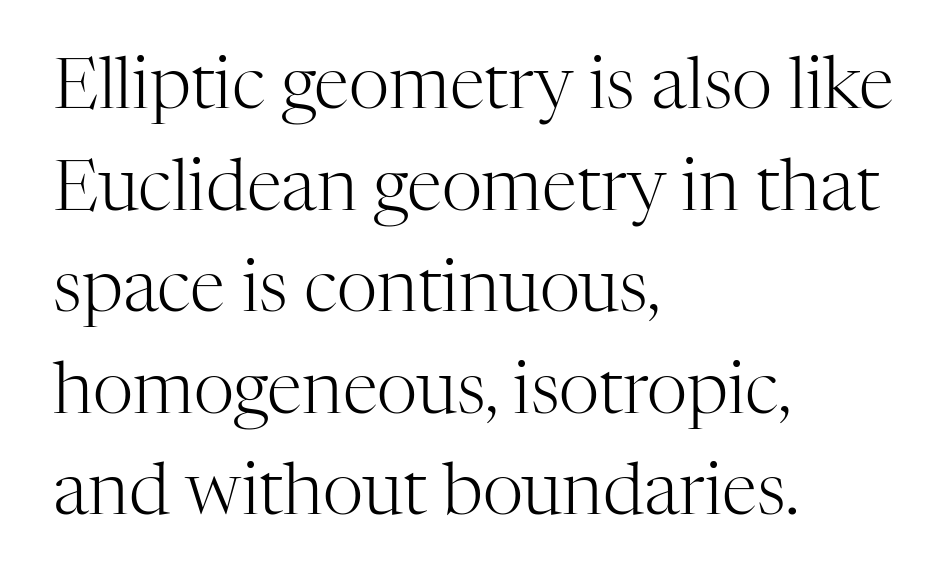
The image shows 71 px light serif type, upright; set left-aligned, normal line spacing (1.43x), normal letter spacing, not underlined; high stroke contrast and a medium x-height.
